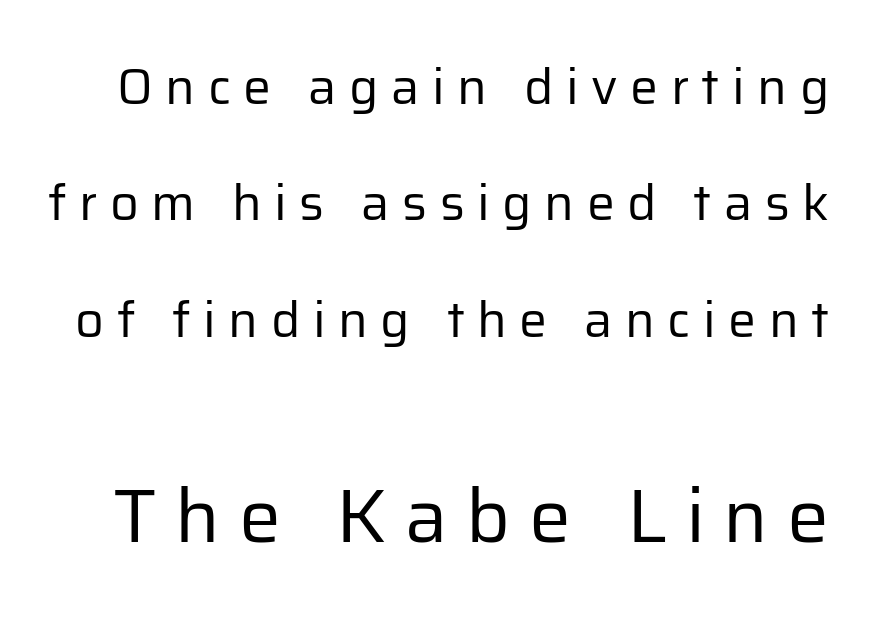
{"serif": "no", "italic": "no", "bold": "no", "weight": "regular", "width": "normal", "stroke_contrast": "low", "x_height": "medium", "monospaced": "no", "underline": "no", "line_spacing": "loose", "line_spacing_ratio": 2.33, "letter_spacing": "wide", "letter_spacing_em": 0.25, "larger_block": "second", "size_ratio": 1.5, "glyph_px": 75}
